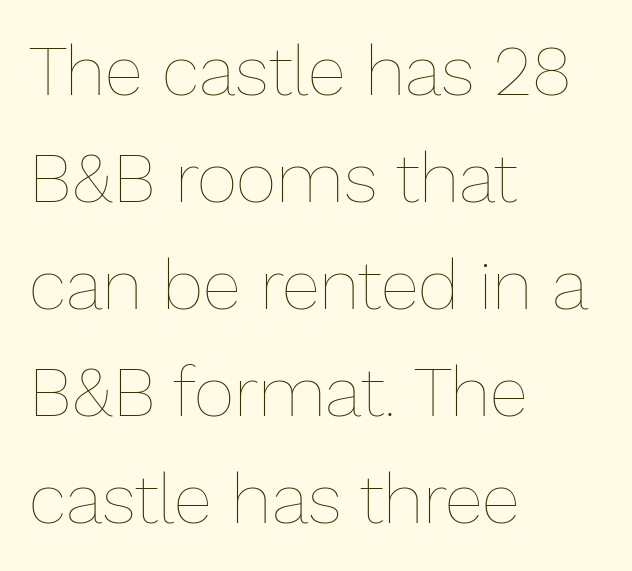
Q: Is the text bold? A: No.
Q: Is the text italic (slanted)? A: No, it is upright.
Q: Is the text underlined? A: No.
Q: How is the paragraph aligned? A: Left-aligned.
Q: Is the spacing between letters normal or unusually wide? A: Normal.
Q: Is the spacing between lines tight, normal or loose? A: Normal.
Q: Width (condensed, normal, or wide)? A: Normal.
Q: Stroke contrast? A: Low.
Q: x-height? A: Medium.
Q: Monospaced? A: No.
